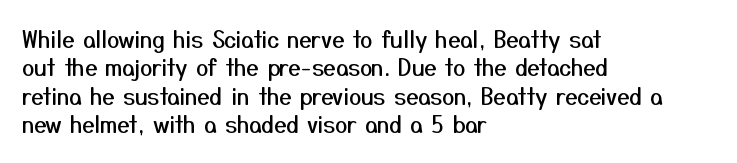
The image shows 22 px text type, upright; set left-aligned, normal line spacing (1.29x), normal letter spacing, not underlined.
